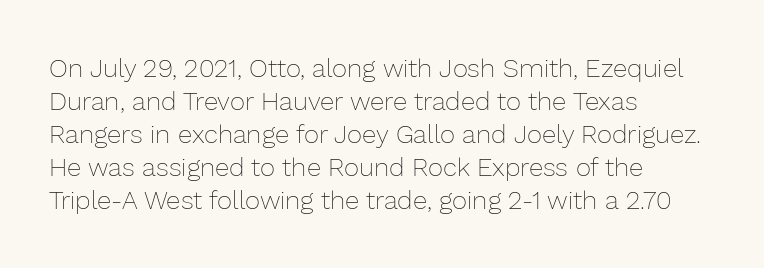
The image shows 26 px text type, upright; set left-aligned, normal line spacing (1.27x), normal letter spacing, not underlined.
